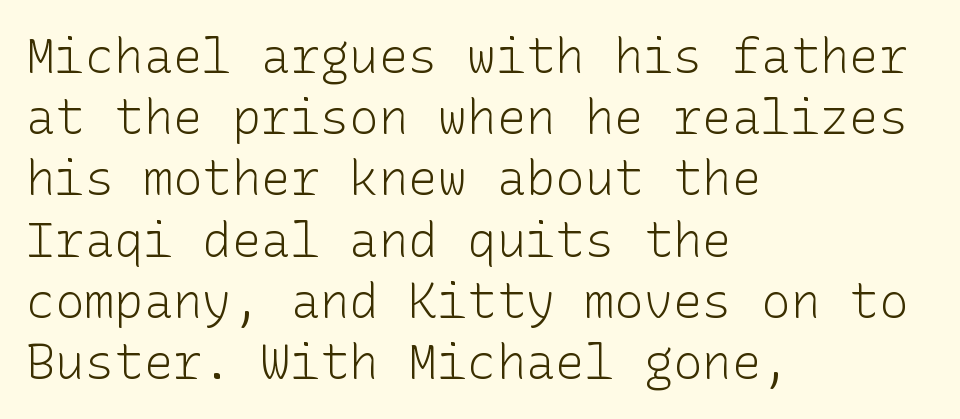
The letterforms sit at book weight or below. The zone under the glyphs is completely vacant. The typesetter chose a ragged-right arrangement here. Nothing unusual about the tracking: characters are spaced as the font intends. Vertical spacing — default.
